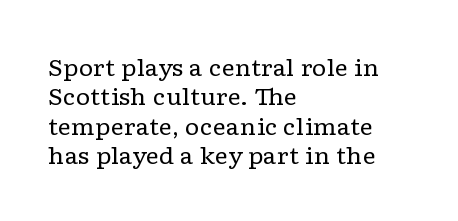
Q: Is the text bold? A: No.
Q: Is the text italic (slanted)? A: No, it is upright.
Q: Is the text underlined? A: No.
Q: How is the paragraph aligned? A: Left-aligned.
Q: Is the spacing between letters normal or unusually wide? A: Normal.
Q: Is the spacing between lines tight, normal or loose? A: Normal.
